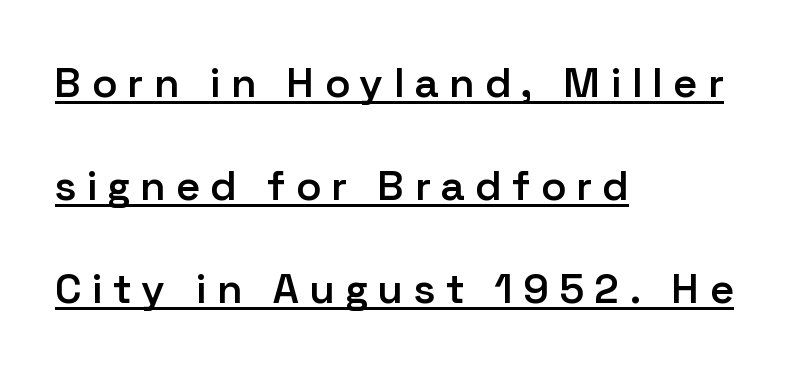
This is the in-between weight designers call semibold or demi. The passage shown is typed in a proportional face where columns would drift. Underline: present. Casual observation: everything's shoved over to the left. Whoever set this chose breathing room over compactness in the vertical rhythm. Posture: vertical.
